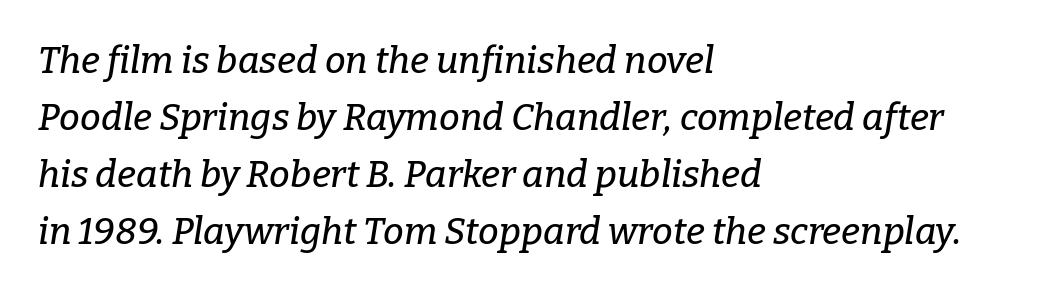
Q: Is the text italic (slanted)? A: Yes, it leans right by about 9 degrees.
Q: Is the typeface a serif or a sans-serif typeface? A: Serif.
Q: Is the text underlined? A: No.
Q: How is the paragraph aligned? A: Left-aligned.
Q: Is the spacing between letters normal or unusually wide? A: Normal.
Q: Is the spacing between lines tight, normal or loose? A: Normal.
Q: Width (condensed, normal, or wide)? A: Normal.
Q: Stroke contrast? A: Low.
Q: x-height? A: Medium.
Q: Monospaced? A: No.
